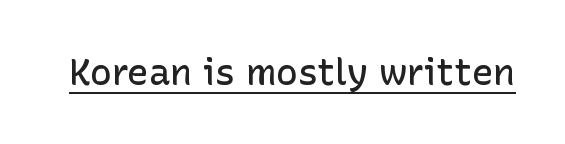
The image shows 36 px semibold sans-serif type, upright; set normal letter spacing, underlined; low stroke contrast and a medium x-height.
